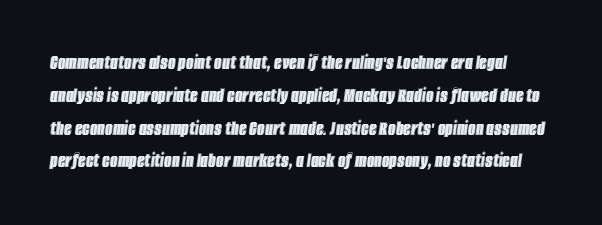
{"italic": "yes", "lean": "right", "slant_degrees": 8, "underline": "no", "line_spacing": "normal", "line_spacing_ratio": 1.56, "letter_spacing": "normal", "letter_spacing_em": 0.0, "glyph_px": 21}
